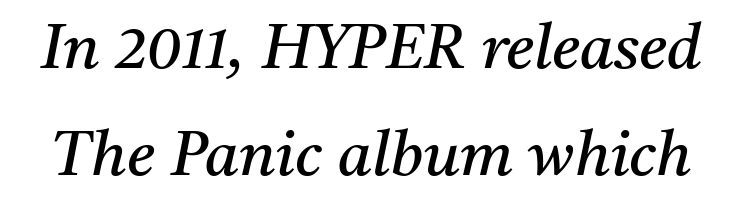
The image shows 62 px regular-weight serif type, italic (leaning right); set line spacing 1.73x, normal letter spacing, not underlined; medium stroke contrast and a medium x-height.
